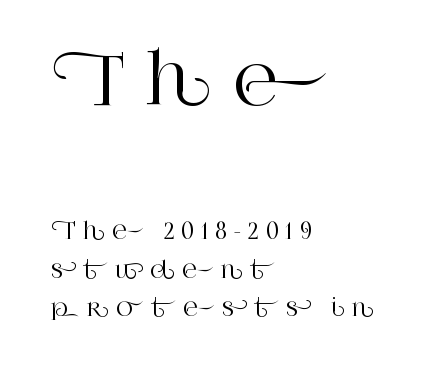
The image shows 69 px serif type, upright; set left-aligned, normal line spacing (1.67x), unusually wide letter spacing (+0.31 em), not underlined; the first (top) block is 3.0x larger; high stroke contrast and a large x-height.
